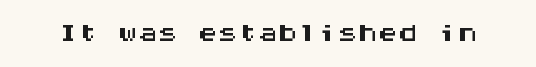
Type style note: lacks serifs. Each word holds together tightly as a unit, with standard inter-letter gaps. The specimen reads as upright at a glance. The zone under the glyphs is completely vacant.
